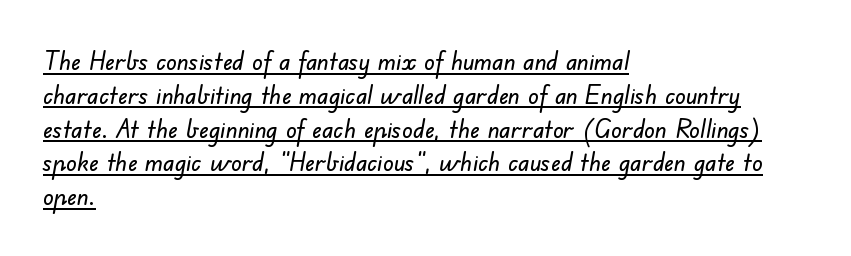
{"underline": "yes", "align": "left", "line_spacing": "normal", "line_spacing_ratio": 1.3, "letter_spacing": "normal", "letter_spacing_em": 0.0, "glyph_px": 26}
